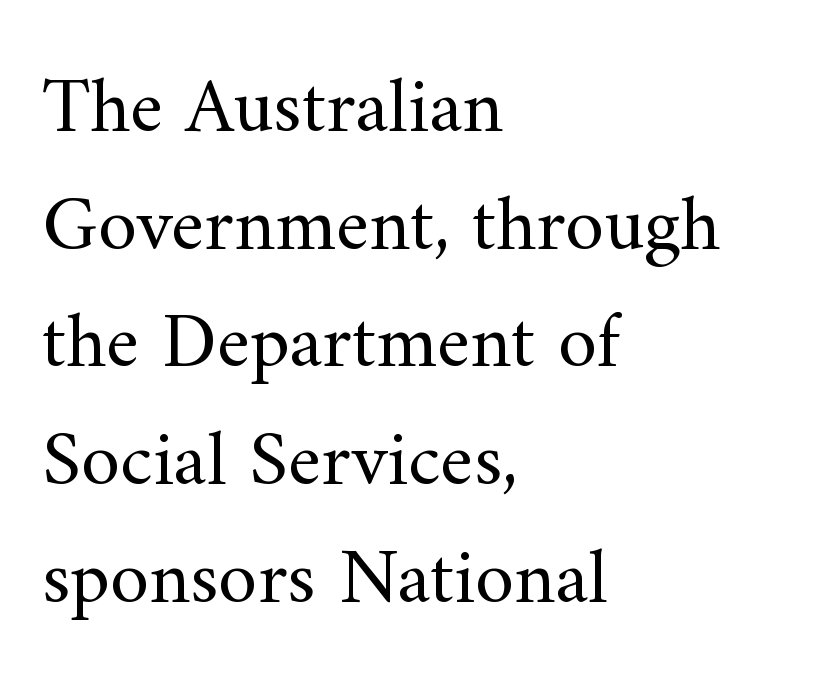
{"serif": "yes", "italic": "no", "bold": "no", "weight": "regular", "width": "normal", "stroke_contrast": "medium", "x_height": "small", "monospaced": "no", "underline": "no", "align": "left", "line_spacing": "normal", "line_spacing_ratio": 1.49, "letter_spacing": "normal", "letter_spacing_em": 0.0, "glyph_px": 79}
